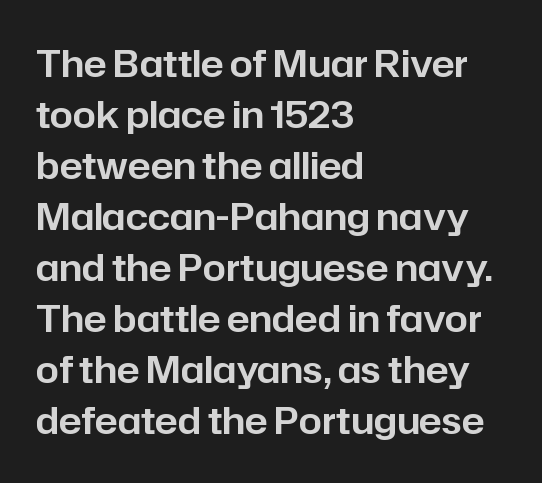
Q: Is the text italic (slanted)? A: No, it is upright.
Q: Is the typeface a serif or a sans-serif typeface? A: Sans-serif.
Q: Is the text underlined? A: No.
Q: How is the paragraph aligned? A: Left-aligned.
Q: Is the spacing between letters normal or unusually wide? A: Normal.
Q: Is the spacing between lines tight, normal or loose? A: Normal.
Q: Width (condensed, normal, or wide)? A: Normal.
Q: Stroke contrast? A: Low.
Q: x-height? A: Medium.
Q: Monospaced? A: No.
